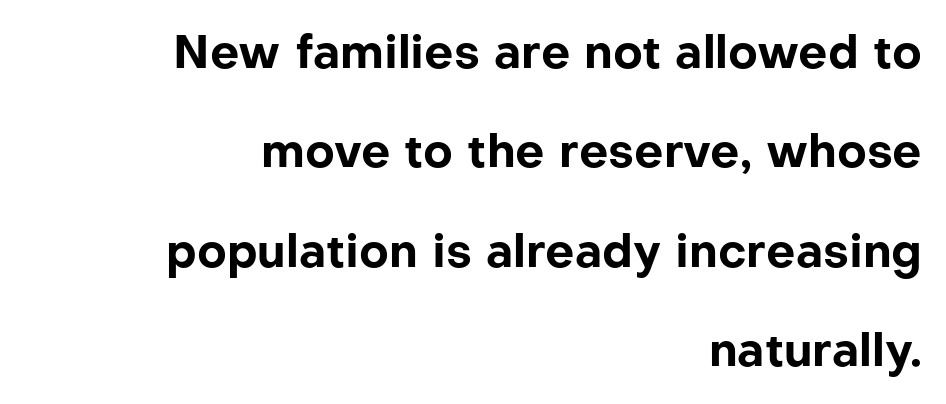
Q: Is the text bold? A: Yes.
Q: Is the text italic (slanted)? A: No, it is upright.
Q: Is the typeface a serif or a sans-serif typeface? A: Sans-serif.
Q: Is the text underlined? A: No.
Q: How is the paragraph aligned? A: Right-aligned.
Q: Is the spacing between letters normal or unusually wide? A: Normal.
Q: Is the spacing between lines tight, normal or loose? A: Loose.
Q: Width (condensed, normal, or wide)? A: Normal.
Q: Stroke contrast? A: Low.
Q: x-height? A: Medium.
Q: Monospaced? A: No.
